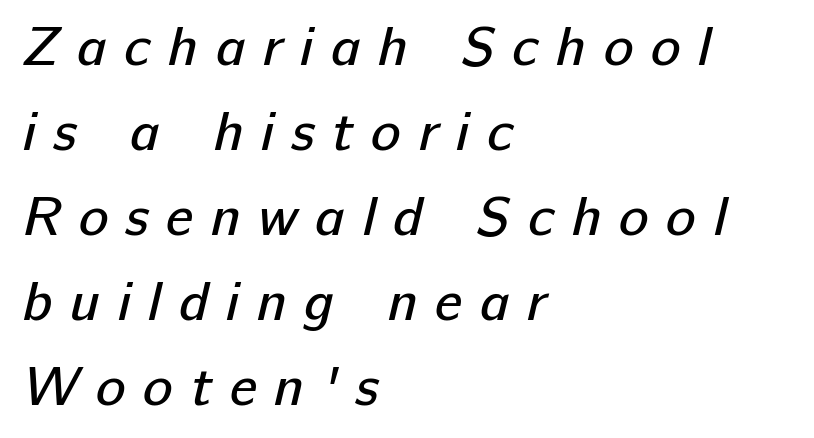
No chunkiness to these letters — they're not bold. Looks like regular typesetting: each glyph gets only the width it needs. Serif or sans? Sans — the stroke terminals are bare. You could only call the tracking loose — the letters float apart. Descenders hang freely into open space.
